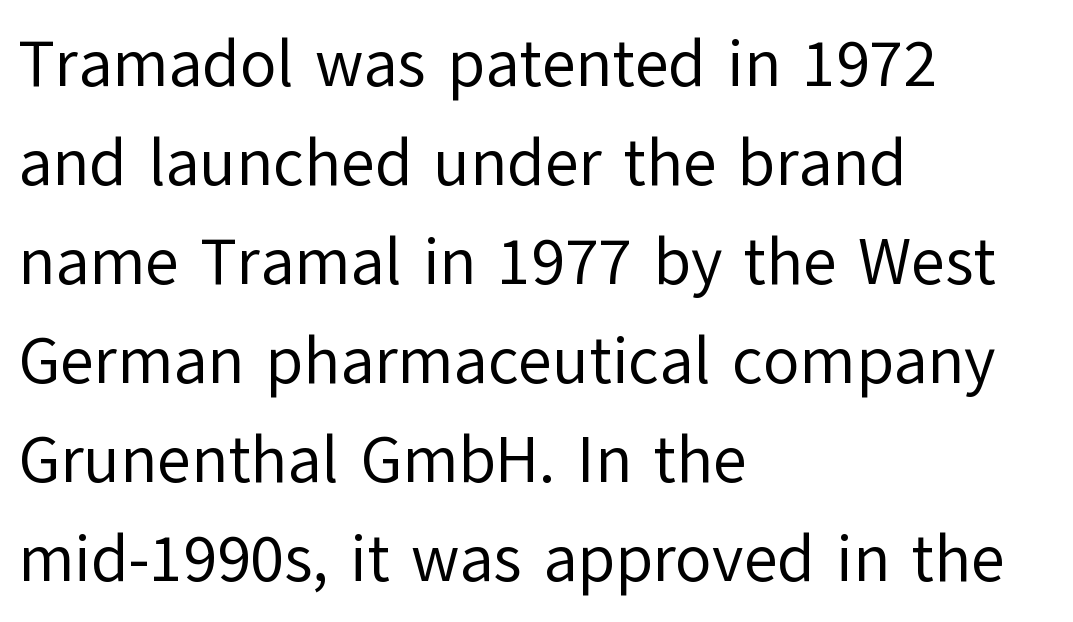
Any mark beneath the type? The region is blank. You could not count columns in this text — the font is proportionally spaced. The font sits on the lighter half of the weight spectrum, regular included. The rendering shows plain stroke endings on the letterforms — a sans-serif design. Here the glyphs are tracked normally, forming tight word shapes. The lines are quadded left.
